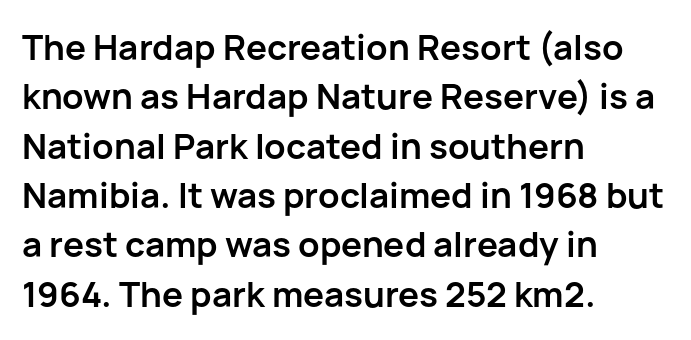
Leading matches the norm, producing a regular column. Upright lettering throughout. Between one letter and the next there's only the usual sliver of space. The face used here is proportionally spaced, like ordinary book or web type. These lines are composed in type without serifs.
